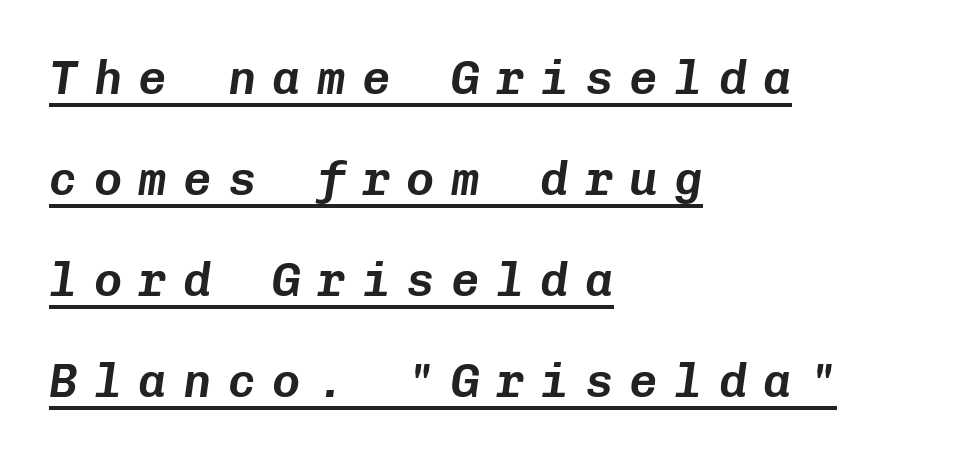
Q: Is the text italic (slanted)? A: Yes, it leans right by about 8 degrees.
Q: Is the text underlined? A: Yes.
Q: How is the paragraph aligned? A: Left-aligned.
Q: Is the spacing between letters normal or unusually wide? A: Unusually wide.
Q: Is the spacing between lines tight, normal or loose? A: Loose.
Q: Width (condensed, normal, or wide)? A: Normal.
Q: Stroke contrast? A: Low.
Q: x-height? A: Medium.
Q: Monospaced? A: Yes.
